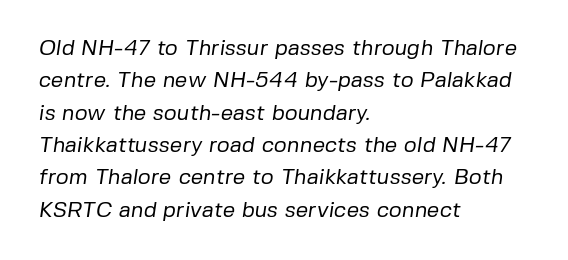
{"bold": "no", "underline": "no", "align": "left", "line_spacing": "normal", "line_spacing_ratio": 1.47, "letter_spacing": "normal", "letter_spacing_em": 0.0, "glyph_px": 22}
